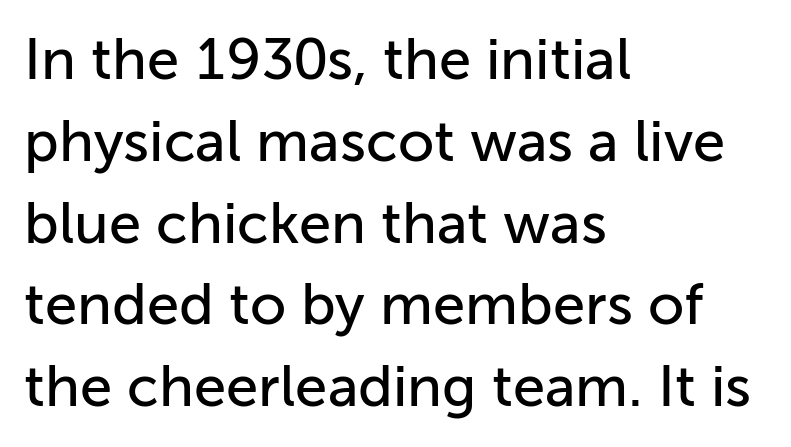
{"serif": "no", "italic": "no", "width": "normal", "stroke_contrast": "low", "x_height": "medium", "monospaced": "no", "underline": "no", "align": "left", "line_spacing": "normal", "line_spacing_ratio": 1.41, "letter_spacing": "normal", "letter_spacing_em": 0.0, "glyph_px": 58}
